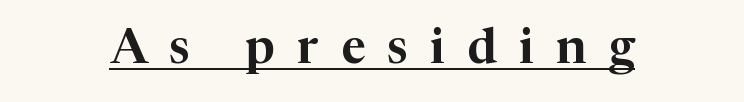
The type is letterspaced generously, with wide tracking. Stroke terminals: seriffed. Characters remain perfectly vertical along every line. Underlined type. The rendering uses natural spacing where letterforms have individual widths.
